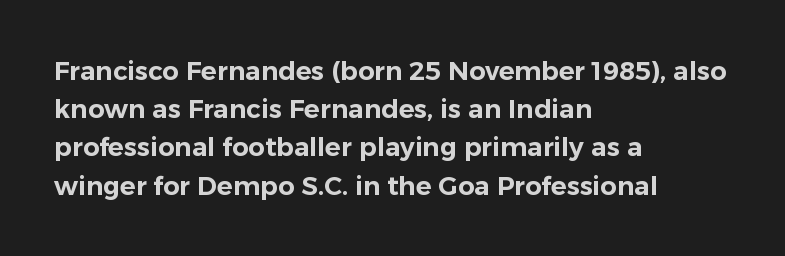
The image shows 26 px text type, upright; set left-aligned, normal line spacing (1.47x), normal letter spacing, not underlined.
